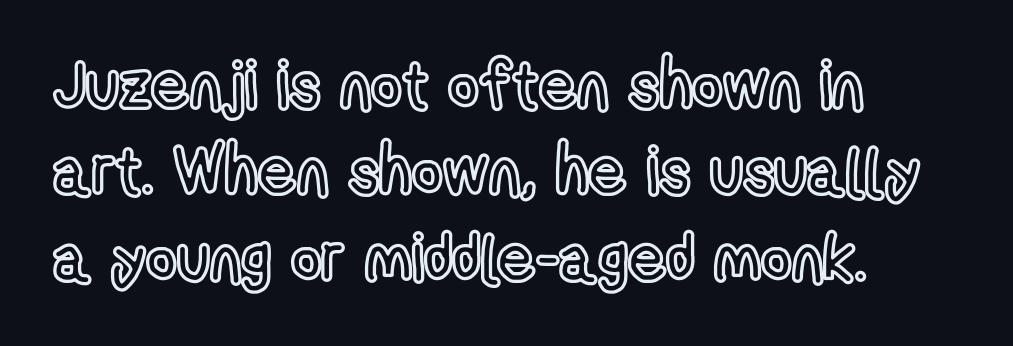
Note the varied advance widths — an 'i' is clearly narrower than an 'm'. This is roman type, the default non-slanted kind. Whoever set this chose a conventional vertical rhythm. Where is the straight margin? On the left.
